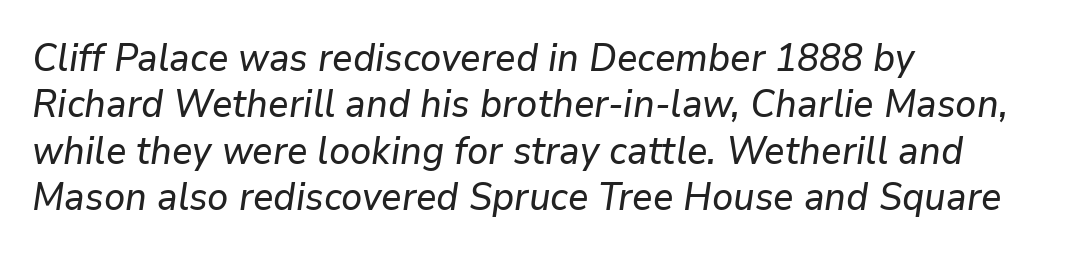
The image shows 38 px text type, italic (leaning right); set left-aligned, line spacing 1.22x, normal letter spacing, not underlined; low stroke contrast and a medium x-height.
